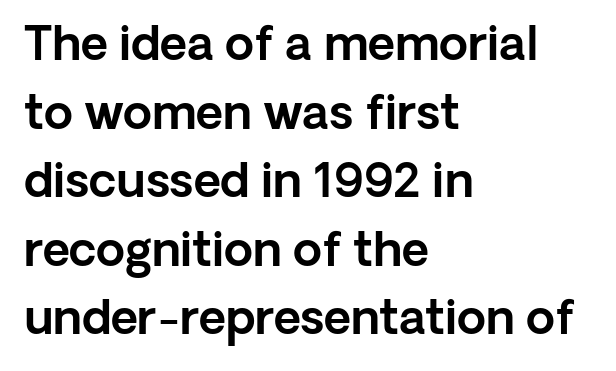
{"serif": "no", "italic": "no", "width": "normal", "x_height": "medium", "monospaced": "no", "underline": "no", "align": "left", "line_spacing": "normal", "line_spacing_ratio": 1.46, "letter_spacing": "normal", "letter_spacing_em": 0.0, "glyph_px": 47}
